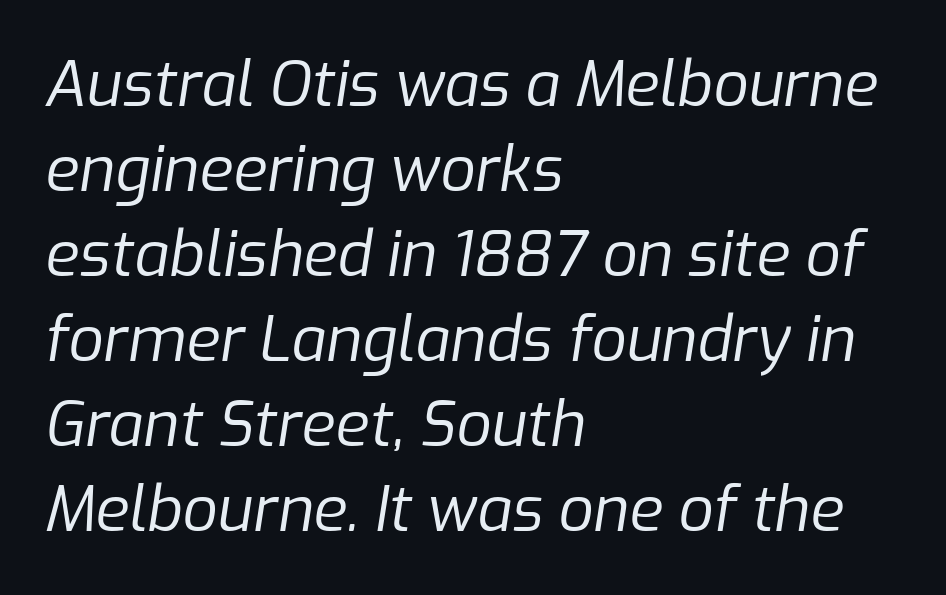
The image shows 62 px regular-weight type, italic (leaning right); set left-aligned, normal line spacing (1.37x), normal letter spacing, not underlined; low stroke contrast and a medium x-height.
